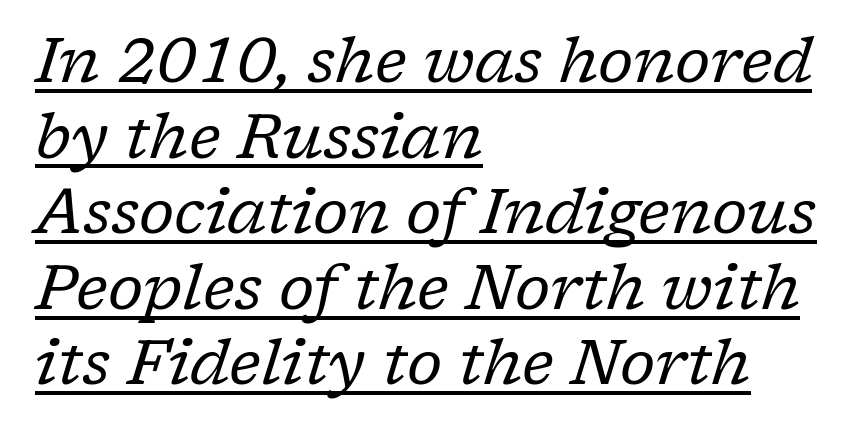
Emphasis is given by a line drawn under the lettering. Ink coverage per letter is moderate at most. Here the designer chose a conventional face with non-uniform glyph widths. Observe the serifs anchoring each vertical stroke in this sample.
